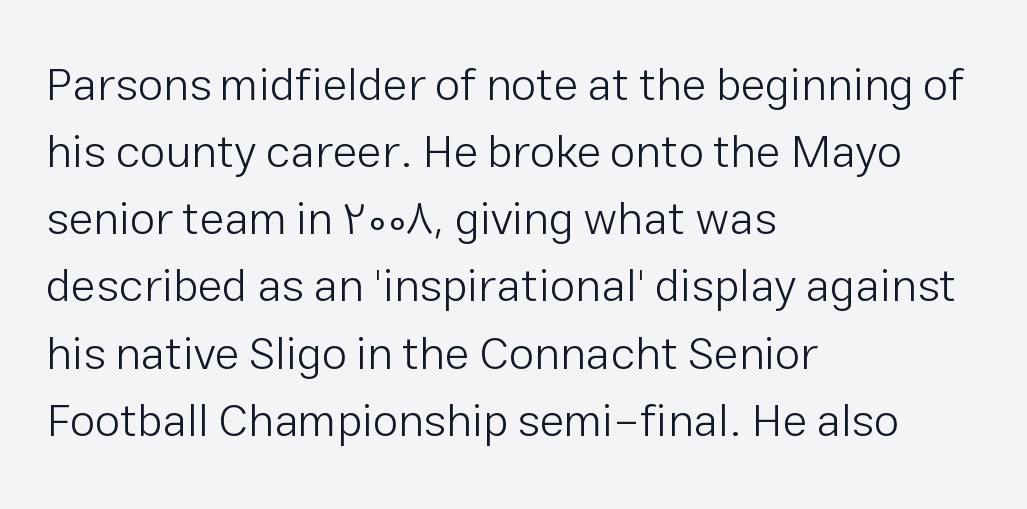
Q: Is the text bold? A: No.
Q: Is the text italic (slanted)? A: No, it is upright.
Q: Is the typeface a serif or a sans-serif typeface? A: Sans-serif.
Q: Is the text underlined? A: No.
Q: How is the paragraph aligned? A: Left-aligned.
Q: Is the spacing between letters normal or unusually wide? A: Normal.
Q: Is the spacing between lines tight, normal or loose? A: Normal.
Q: Width (condensed, normal, or wide)? A: Normal.
Q: Stroke contrast? A: Low.
Q: x-height? A: Medium.
Q: Monospaced? A: No.
